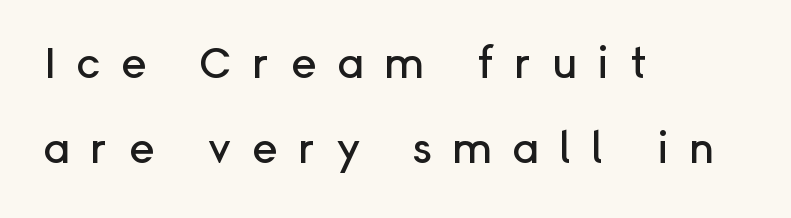
Q: Is the text italic (slanted)? A: No, it is upright.
Q: Is the typeface a serif or a sans-serif typeface? A: Sans-serif.
Q: Is the text underlined? A: No.
Q: How is the paragraph aligned? A: Left-aligned.
Q: Is the spacing between letters normal or unusually wide? A: Unusually wide.
Q: Is the spacing between lines tight, normal or loose? A: Loose.
Q: Width (condensed, normal, or wide)? A: Normal.
Q: Stroke contrast? A: Low.
Q: x-height? A: Medium.
Q: Monospaced? A: No.
